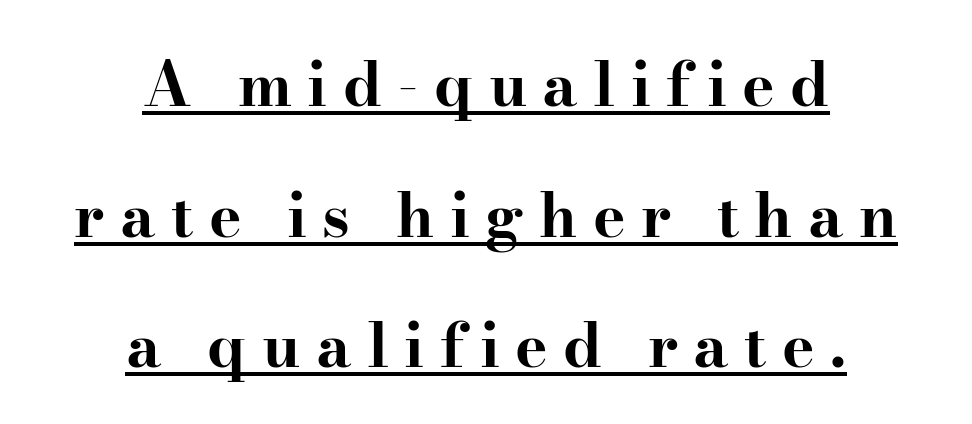
{"serif": "yes", "italic": "no", "bold": "yes", "weight": "bold", "width": "wide", "stroke_contrast": "high", "x_height": "small", "monospaced": "no", "underline": "yes", "align": "center", "line_spacing": "loose", "line_spacing_ratio": 2.14, "letter_spacing": "wide", "letter_spacing_em": 0.25, "glyph_px": 61}
